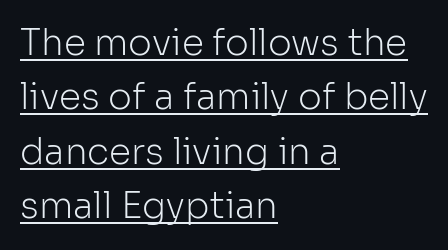
Descenders here cross a horizontal rule under the line. Every stem runs plumb, perpendicular to the baseline. Reading down the block, your eye returns to a fixed left position each line. This is sans-serif lettering, the kind often seen on screens and signage. Nobody touched the tracking dial on this one.
